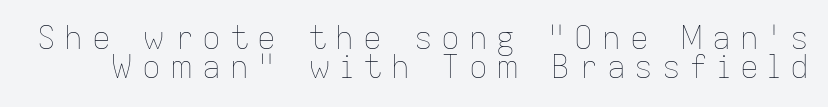
{"italic": "no", "bold": "no", "weight": "thin", "width": "normal", "stroke_contrast": "low", "x_height": "medium", "monospaced": "no", "underline": "no", "line_spacing": "tight", "line_spacing_ratio": 0.95, "letter_spacing": "wide", "letter_spacing_em": 0.29, "glyph_px": 31}
